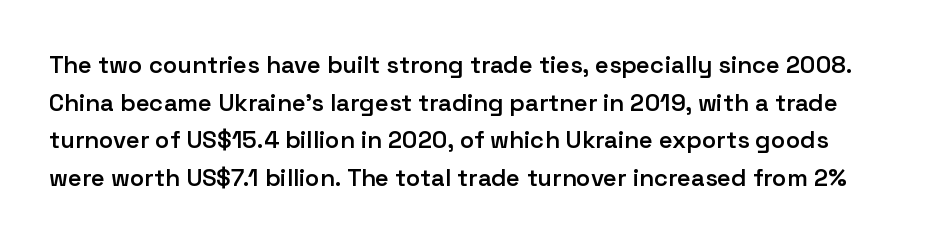
{"italic": "no", "bold": "semi", "underline": "no", "line_spacing": "normal", "line_spacing_ratio": 1.57, "letter_spacing": "normal", "letter_spacing_em": 0.0, "glyph_px": 24}
